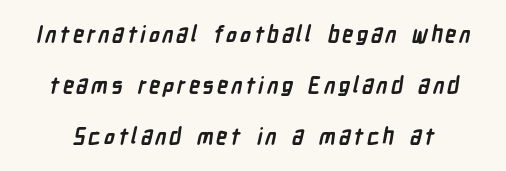
The image shows 22 px bold type; set loose line spacing (2.31x), not underlined.
